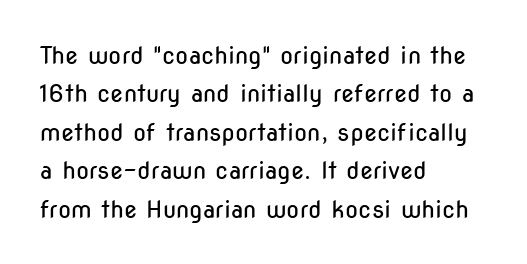
The image shows 24 px text type, upright; set left-aligned, normal line spacing (1.6x), normal letter spacing, not underlined.
